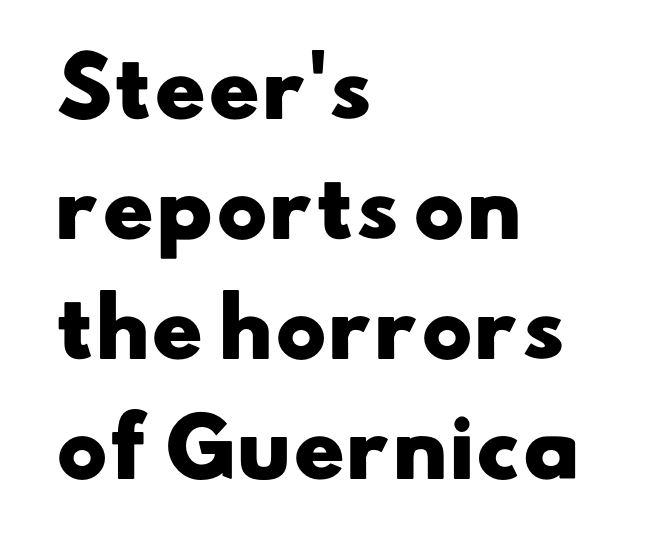
{"serif": "no", "bold": "yes", "weight": "heavy", "width": "wide", "stroke_contrast": "low", "x_height": "small", "monospaced": "no", "underline": "no", "align": "left", "line_spacing": "normal", "line_spacing_ratio": 1.54, "letter_spacing": "normal", "letter_spacing_em": 0.0, "glyph_px": 78}
